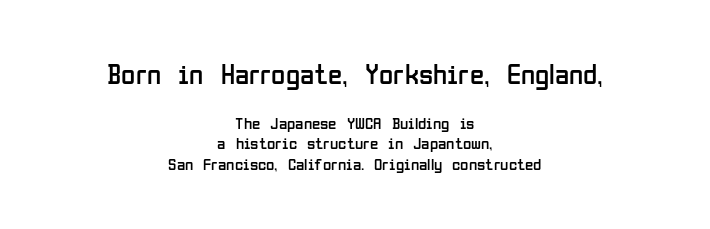
The image shows 29 px regular-weight, condensed sans-serif type, upright; set centered, line spacing 1.18x, normal letter spacing, not underlined; the first (top) block is 1.71x larger; low stroke contrast and a medium x-height.
